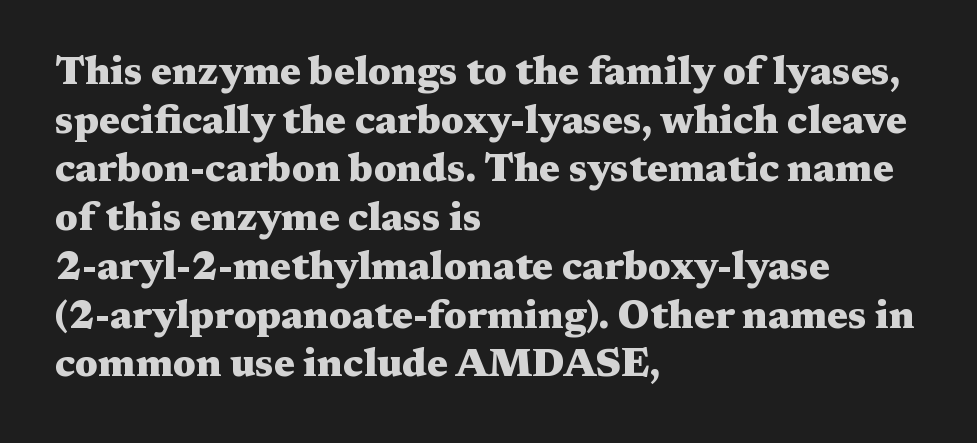
{"serif": "yes", "italic": "no", "bold": "yes", "weight": "heavy", "width": "wide", "stroke_contrast": "medium", "x_height": "medium", "monospaced": "no", "underline": "no", "align": "left", "line_spacing": "normal", "line_spacing_ratio": 1.25, "letter_spacing": "normal", "letter_spacing_em": 0.0, "glyph_px": 39}
